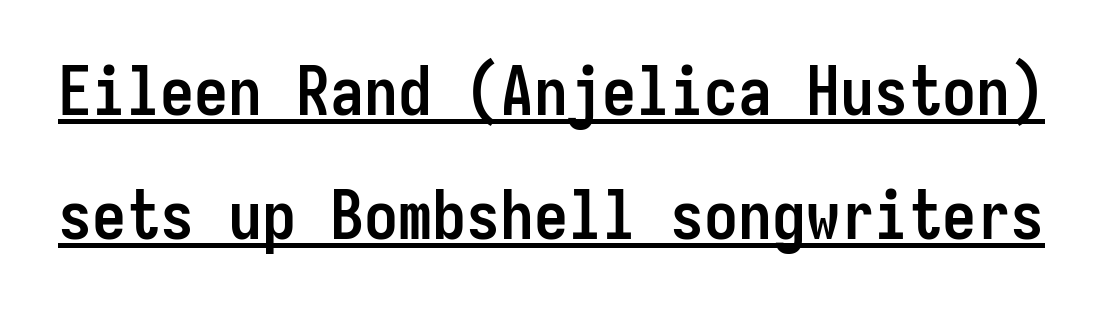
Q: Is the text bold? A: Yes.
Q: Is the text italic (slanted)? A: No, it is upright.
Q: Is the typeface a serif or a sans-serif typeface? A: Sans-serif.
Q: Is the text underlined? A: Yes.
Q: Is the spacing between letters normal or unusually wide? A: Normal.
Q: Width (condensed, normal, or wide)? A: Condensed.
Q: Stroke contrast? A: Low.
Q: x-height? A: Medium.
Q: Monospaced? A: Yes.
